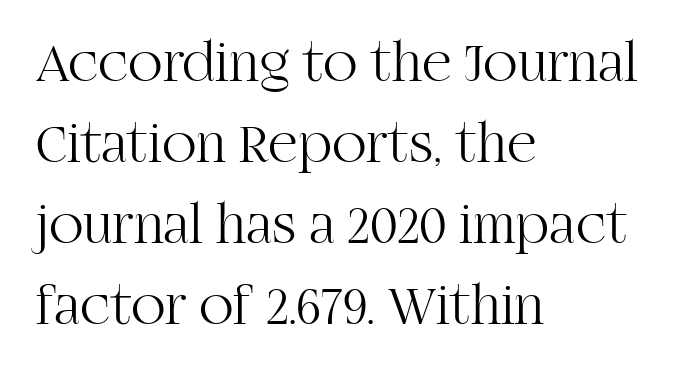
Here the designer chose a conventional face with non-uniform glyph widths. The paragraph shown leans on its left margin. Every stem runs plumb, perpendicular to the baseline. Bold? No — there's no thickening of the strokes. The tracking reads as untouched default to a designer's eye. Rule under the text: the space is simply empty.
